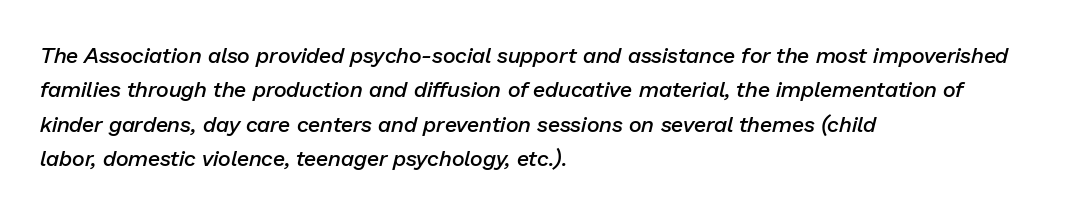
Q: Is the text bold? A: Semi-bold.
Q: Is the text italic (slanted)? A: Yes, it leans right by about 13 degrees.
Q: Is the text underlined? A: No.
Q: How is the paragraph aligned? A: Left-aligned.
Q: Is the spacing between letters normal or unusually wide? A: Normal.
Q: Is the spacing between lines tight, normal or loose? A: Normal.
